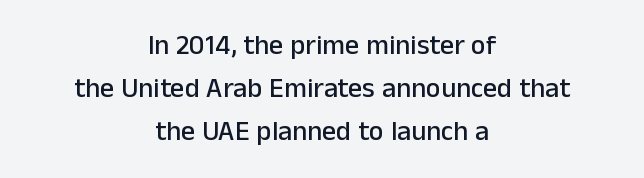
The lines sit at an ordinary, default distance from one another. Type style note: lacks serifs. Spacing between characters is what you'd get straight out of the box. A roman cut, with each character standing at attention.
